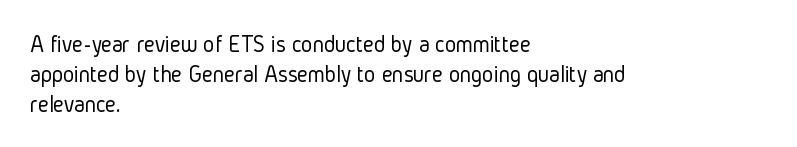
Q: Is the text bold? A: No.
Q: Is the text italic (slanted)? A: No, it is upright.
Q: Is the text underlined? A: No.
Q: How is the paragraph aligned? A: Left-aligned.
Q: Is the spacing between letters normal or unusually wide? A: Normal.
Q: Is the spacing between lines tight, normal or loose? A: Normal.
